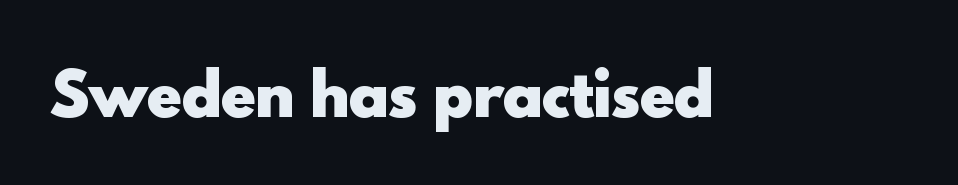
{"serif": "no", "italic": "no", "bold": "yes", "weight": "heavy", "width": "normal", "x_height": "small", "monospaced": "no", "underline": "no", "letter_spacing": "normal", "letter_spacing_em": 0.0, "glyph_px": 58}
